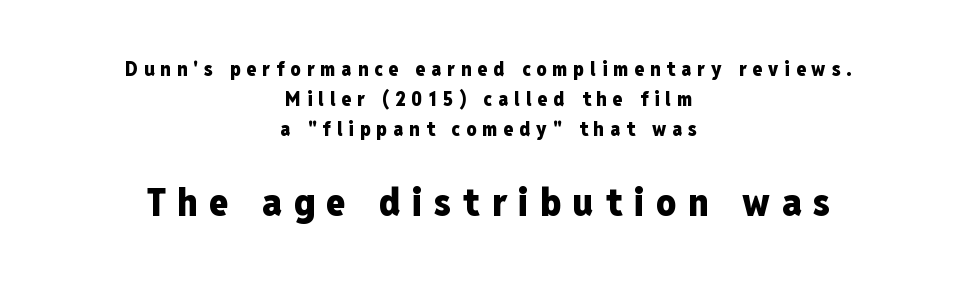
Letter spacing: wide. The characters look thick and weighty, a clear bold. The space directly below the letters is spotless. Visually the block forms a symmetrical silhouette, jagged on both flanks. Compare the two chunks: the lower has the greater cap height.
